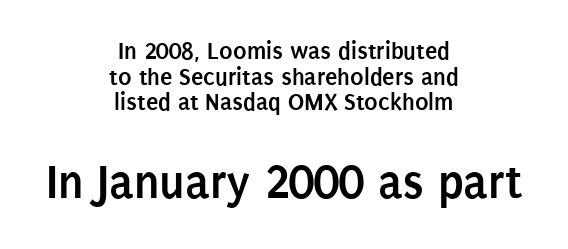
The image shows 50 px semibold, condensed sans-serif type, upright; set centered, tight line spacing (1.03x), normal letter spacing, not underlined; the second (bottom) block is 2.0x larger; low stroke contrast and a large x-height.
